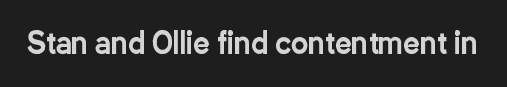
Q: Is the text italic (slanted)? A: No, it is upright.
Q: Is the typeface a serif or a sans-serif typeface? A: Sans-serif.
Q: Is the text underlined? A: No.
Q: Is the spacing between letters normal or unusually wide? A: Normal.
Q: Width (condensed, normal, or wide)? A: Condensed.
Q: Stroke contrast? A: Low.
Q: x-height? A: Medium.
Q: Monospaced? A: No.
